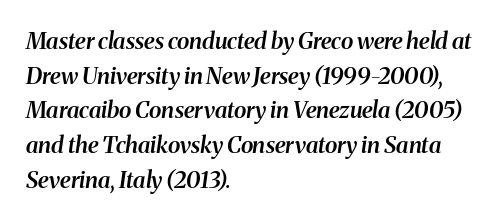
The image shows 23 px text type, italic (leaning right); set left-aligned, normal line spacing (1.51x), normal letter spacing, not underlined.
